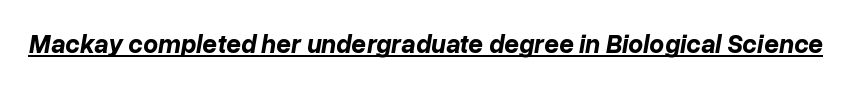
{"italic": "yes", "lean": "right", "slant_degrees": 10, "bold": "yes", "underline": "yes", "letter_spacing": "normal", "letter_spacing_em": 0.0, "glyph_px": 26}
